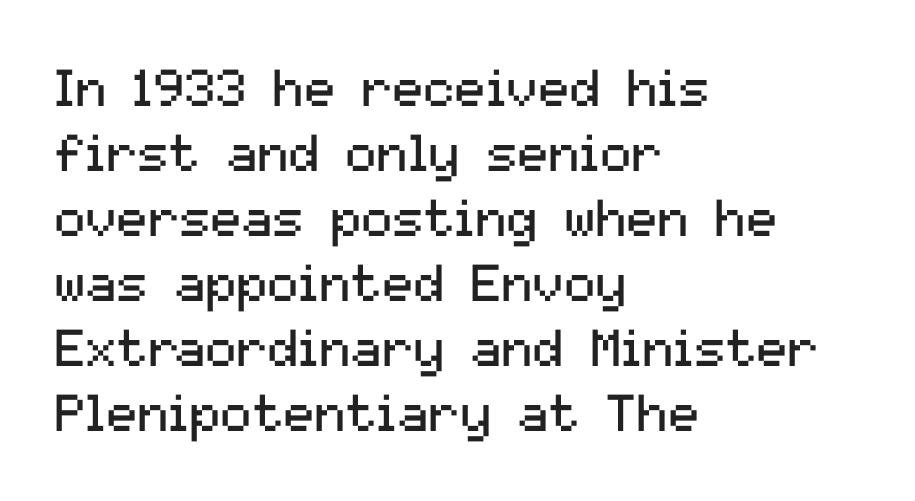
The image shows 52 px regular-weight sans-serif type, upright; set left-aligned, normal line spacing (1.25x), normal letter spacing, not underlined; medium stroke contrast and a medium x-height.
